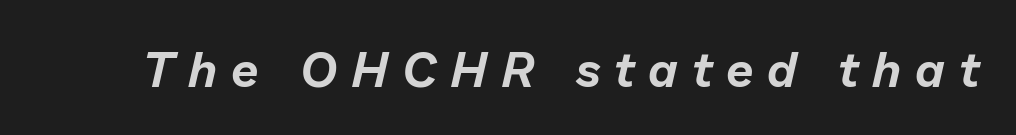
The baseline area is clear. Loose tracking; the words dissolve into strings of separated letters. Here the designer chose a conventional face with non-uniform glyph widths. The passage shown leans; its letterforms are oblique.
